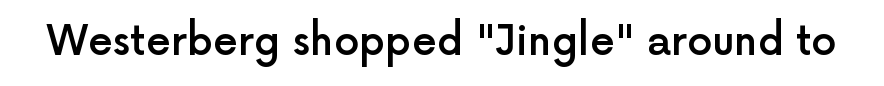
Q: Is the text bold? A: Semi-bold.
Q: Is the text italic (slanted)? A: No, it is upright.
Q: Is the typeface a serif or a sans-serif typeface? A: Sans-serif.
Q: Is the text underlined? A: No.
Q: Is the spacing between letters normal or unusually wide? A: Normal.
Q: Width (condensed, normal, or wide)? A: Normal.
Q: x-height? A: Medium.
Q: Monospaced? A: No.
